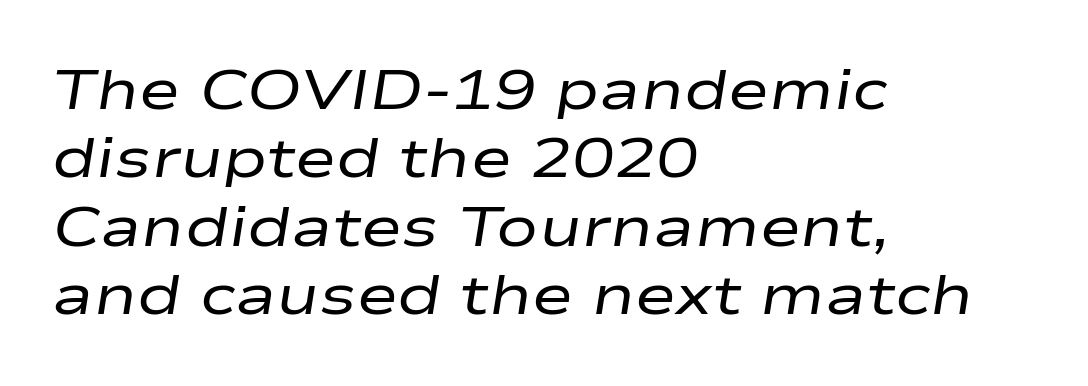
Q: Is the text bold? A: No.
Q: Is the text italic (slanted)? A: Yes, it leans right by about 9 degrees.
Q: Is the text underlined? A: No.
Q: How is the paragraph aligned? A: Left-aligned.
Q: Is the spacing between letters normal or unusually wide? A: Normal.
Q: Width (condensed, normal, or wide)? A: Wide.
Q: Stroke contrast? A: Low.
Q: x-height? A: Medium.
Q: Monospaced? A: No.
